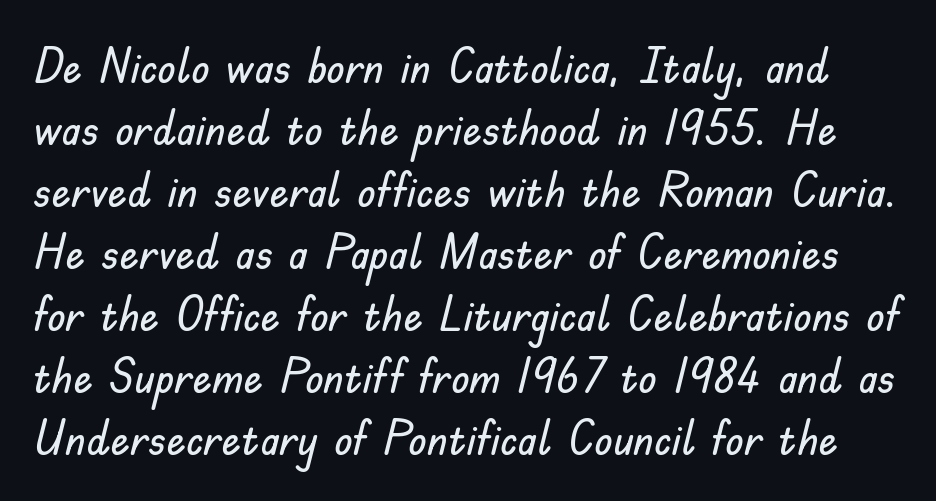
The image shows 48 px sans-serif type; set normal line spacing (1.29x), normal letter spacing, not underlined; low stroke contrast and a small x-height.
